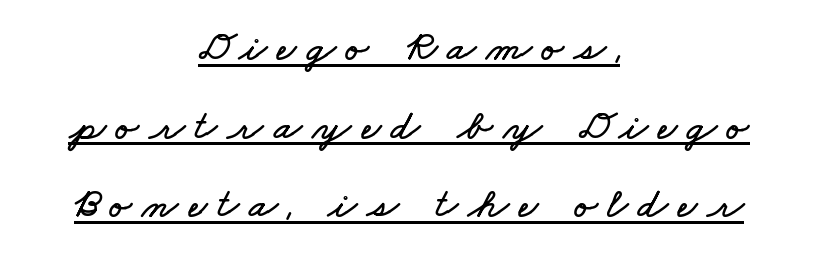
The image shows 42 px wide type; set centered, line spacing 1.87x, unusually wide letter spacing (+0.24 em), underlined; low stroke contrast and a small x-height.
